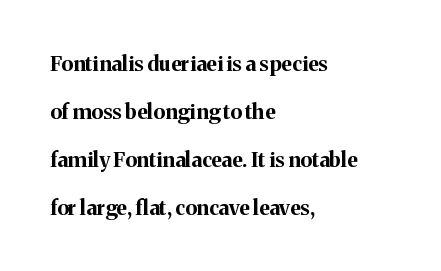
The image shows 21 px bold type, upright; set left-aligned, loose line spacing (2.28x), normal letter spacing, not underlined.
